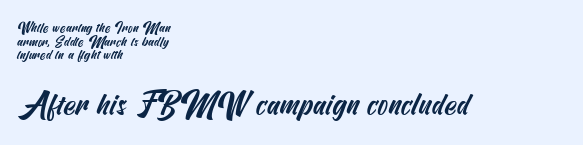
Inter-character spacing is left at the font's built-in metrics. Typographically, this falls in the sans-serif category. The rag falls on the right side of this text block. Each new line begins almost immediately beneath the previous one. Does the bottom block carry the larger type? Yes, it does. The space directly below the letters is spotless.
